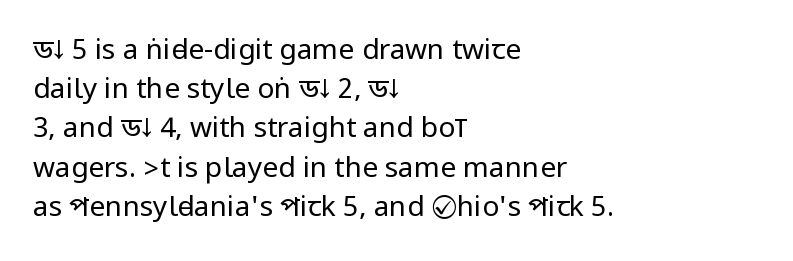
The passage is arranged the way most books set body copy — flush left. The type sits square on the baseline with zero lean. No extra tracking has been applied to these lines. Anything drawn beneath the words? Only blank space. Rows of type keep a routine distance in the vertical direction. This reads as an unemphasized weight, regular at the heaviest.
